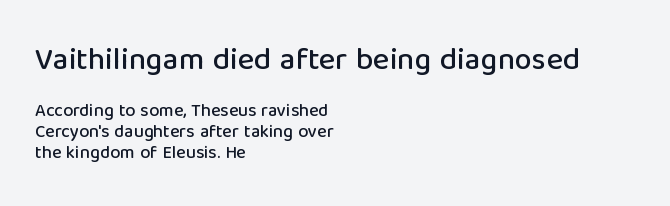
Q: Is the text italic (slanted)? A: No, it is upright.
Q: Is the typeface a serif or a sans-serif typeface? A: Sans-serif.
Q: Is the text underlined? A: No.
Q: How is the paragraph aligned? A: Left-aligned.
Q: Is the spacing between letters normal or unusually wide? A: Normal.
Q: Which block of text is set in a larger size, the first (top) or the second (bottom)? A: The first (top) one.
Q: Width (condensed, normal, or wide)? A: Normal.
Q: Stroke contrast? A: Low.
Q: x-height? A: Medium.
Q: Monospaced? A: No.
